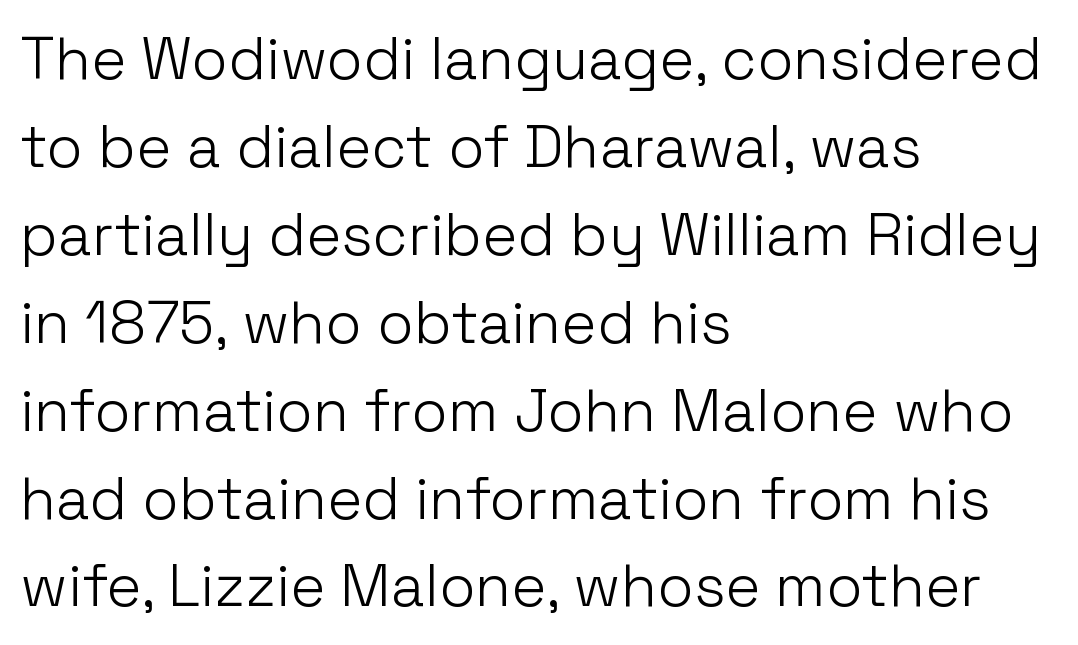
The image shows 59 px light sans-serif type, upright; set left-aligned, normal line spacing (1.49x), normal letter spacing, not underlined; low stroke contrast and a medium x-height.
